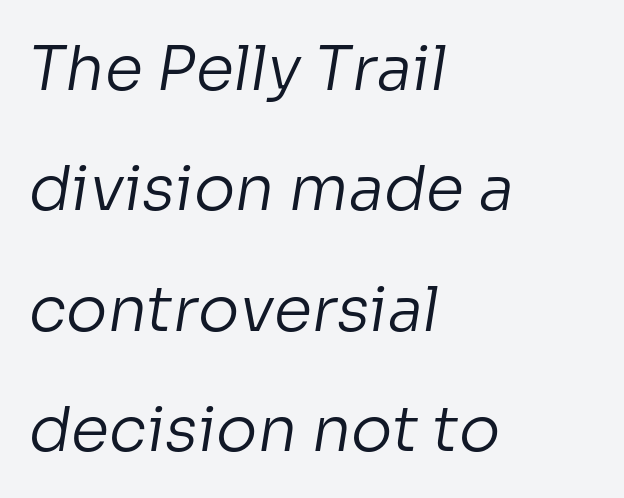
Q: Is the text bold? A: No.
Q: Is the typeface a serif or a sans-serif typeface? A: Sans-serif.
Q: Is the text underlined? A: No.
Q: How is the paragraph aligned? A: Left-aligned.
Q: Is the spacing between letters normal or unusually wide? A: Normal.
Q: Is the spacing between lines tight, normal or loose? A: Loose.
Q: Width (condensed, normal, or wide)? A: Normal.
Q: Stroke contrast? A: Low.
Q: x-height? A: Medium.
Q: Monospaced? A: No.
